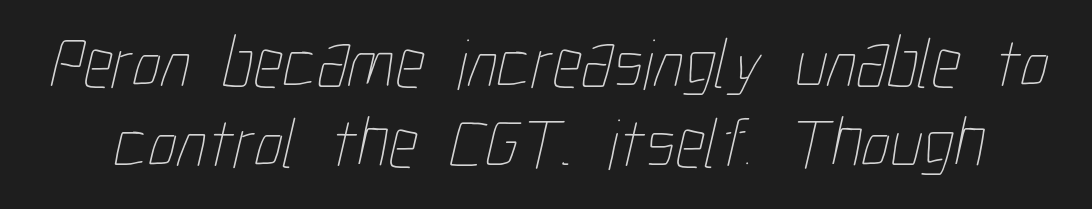
The image shows 72 px thin, condensed type; set tight line spacing (1.11x), normal letter spacing, not underlined; low stroke contrast and a medium x-height.
